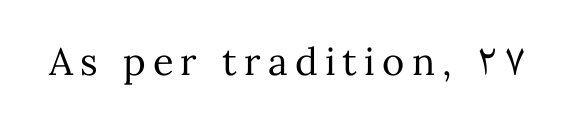
The image shows 38 px regular-weight type, upright; set not underlined; medium stroke contrast and a medium x-height.
